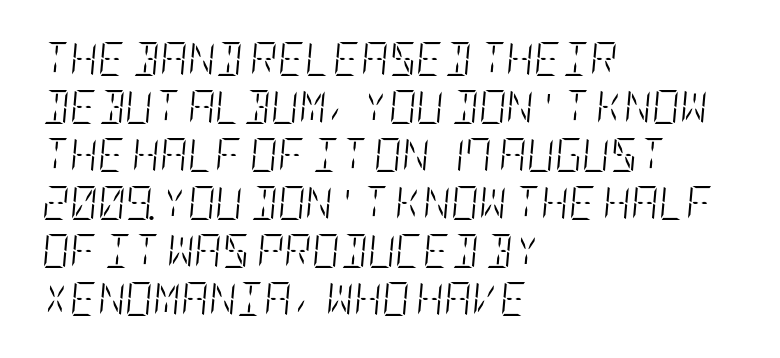
{"italic": "yes", "lean": "right", "slant_degrees": 5, "bold": "no", "weight": "light", "width": "condensed", "stroke_contrast": "low", "x_height": "large", "underline": "no", "align": "left", "line_spacing": "normal", "line_spacing_ratio": 1.41, "letter_spacing": "normal", "letter_spacing_em": 0.0, "glyph_px": 34}
